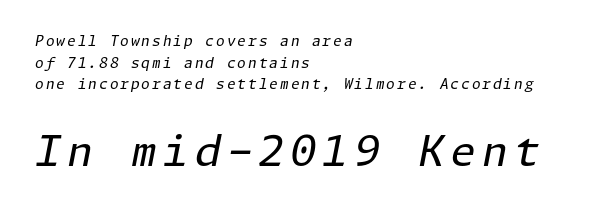
Emphasis-style slanted type is in use. Every row of glyphs begins at an identical x-position on the left. Typesetter's note — lower block bumped up in size, upper block left smaller. Leading matches the norm, producing a regular column. Only glyphs here, with clear space below each row. The weight would be labelled regular, book, light, or lighter still.
